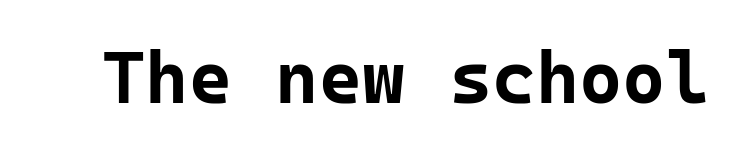
Characters follow at the spacing the type designer built in. Each letter, wide or thin by design, is forced into the same width here. The rendering uses a bold face; every stroke is thick and dark. Italic? Not at all — the glyphs are vertical. Regarding serifs, this sample does without them.
